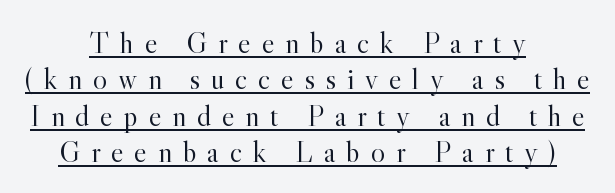
The image shows 30 px light serif type, upright; set centered, line spacing 1.21x, unusually wide letter spacing (+0.36 em), underlined; a small x-height.
